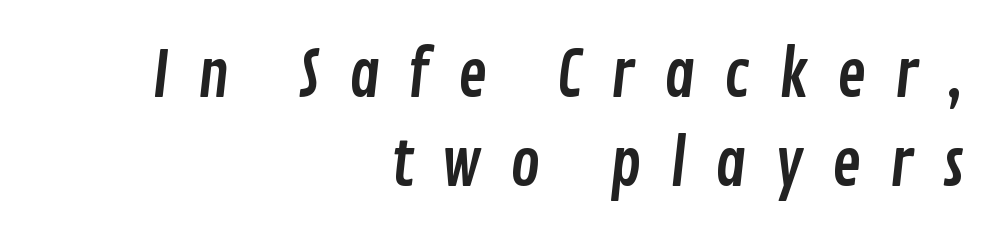
Q: Is the typeface a serif or a sans-serif typeface? A: Sans-serif.
Q: Is the text underlined? A: No.
Q: How is the paragraph aligned? A: Right-aligned.
Q: Is the spacing between letters normal or unusually wide? A: Unusually wide.
Q: Is the spacing between lines tight, normal or loose? A: Normal.
Q: Width (condensed, normal, or wide)? A: Condensed.
Q: Stroke contrast? A: Low.
Q: x-height? A: Medium.
Q: Monospaced? A: No.
